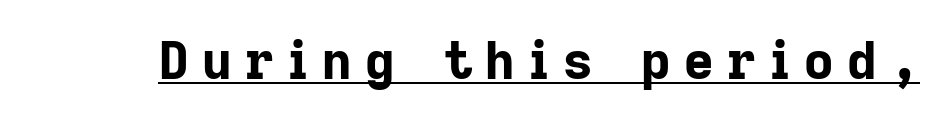
{"serif": "no", "italic": "no", "bold": "yes", "weight": "bold", "width": "normal", "stroke_contrast": "low", "x_height": "medium", "monospaced": "no", "underline": "yes", "letter_spacing": "wide", "letter_spacing_em": 0.26, "glyph_px": 51}
